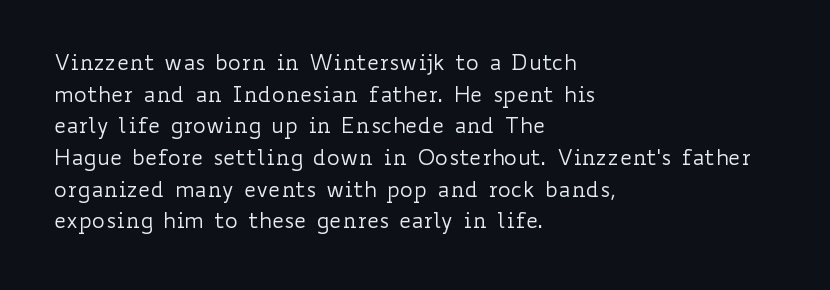
The image shows 22 px text type, upright; set left-aligned, normal line spacing (1.44x), normal letter spacing, not underlined.
